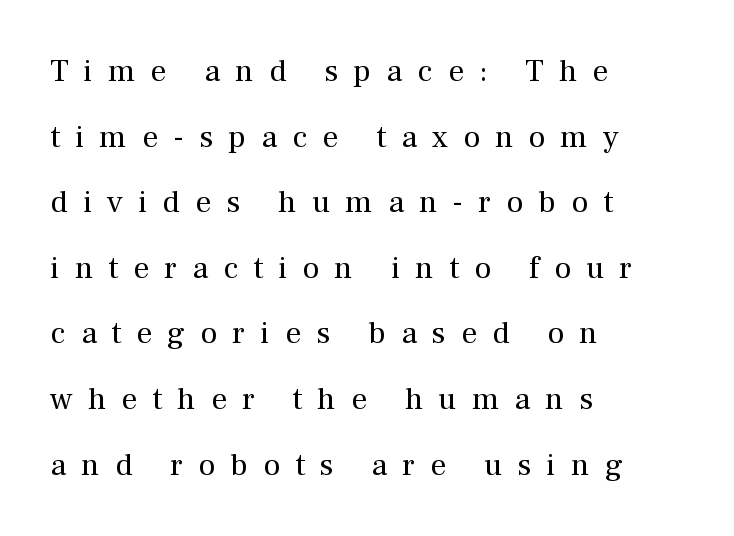
Q: Is the text bold? A: No.
Q: Is the text italic (slanted)? A: No, it is upright.
Q: Is the typeface a serif or a sans-serif typeface? A: Serif.
Q: Is the text underlined? A: No.
Q: How is the paragraph aligned? A: Left-aligned.
Q: Is the spacing between letters normal or unusually wide? A: Unusually wide.
Q: Is the spacing between lines tight, normal or loose? A: Loose.
Q: Width (condensed, normal, or wide)? A: Normal.
Q: Stroke contrast? A: Medium.
Q: x-height? A: Medium.
Q: Monospaced? A: No.
